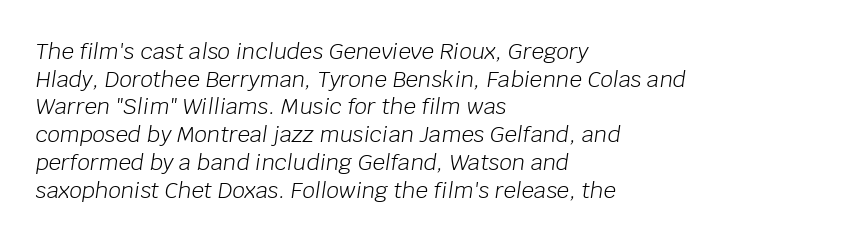
{"italic": "yes", "lean": "right", "slant_degrees": 8, "bold": "no", "underline": "no", "align": "left", "line_spacing": "normal", "line_spacing_ratio": 1.26, "letter_spacing": "normal", "letter_spacing_em": 0.0, "glyph_px": 22}
